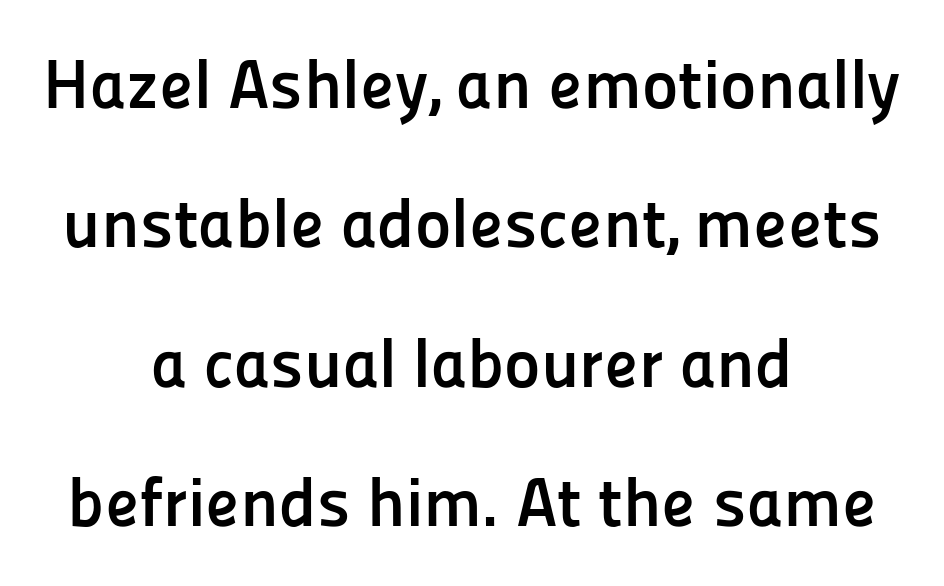
{"serif": "no", "italic": "no", "bold": "yes", "weight": "semibold", "width": "normal", "stroke_contrast": "low", "x_height": "medium", "monospaced": "no", "underline": "no", "align": "center", "line_spacing": "loose", "line_spacing_ratio": 2.02, "letter_spacing": "normal", "letter_spacing_em": 0.0, "glyph_px": 69}
